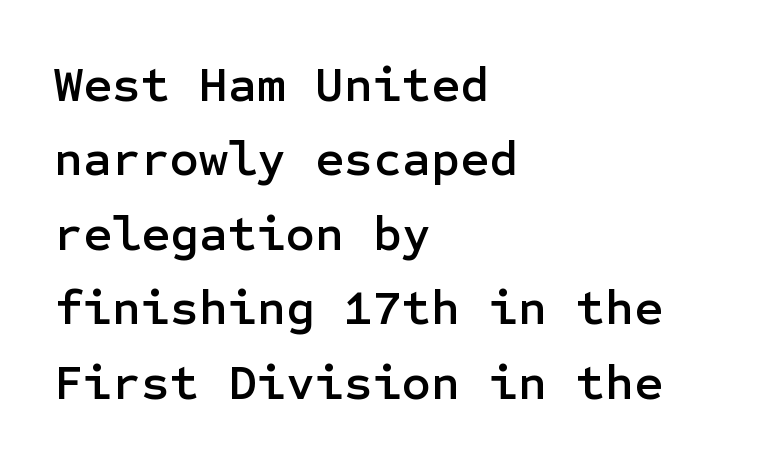
{"serif": "no", "italic": "no", "width": "normal", "stroke_contrast": "low", "x_height": "medium", "underline": "no", "align": "left", "line_spacing": "normal", "line_spacing_ratio": 1.49, "letter_spacing": "normal", "letter_spacing_em": 0.0, "glyph_px": 50}
